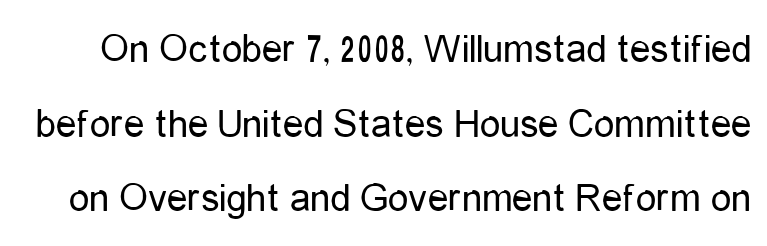
Weight: in the light-to-regular range. Short note: letters normally spaced. This sample uses a sans-serif face. Do the letters lean? They stand straight. The zone under the glyphs is completely vacant.
